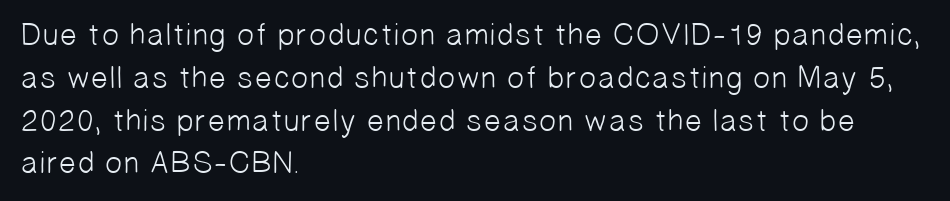
The image shows 31 px light sans-serif type; set left-aligned, normal line spacing (1.38x), normal letter spacing, not underlined; low stroke contrast and a medium x-height.
